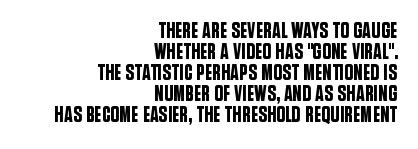
If you drew a line through each stem, it would be perfectly vertical. The passage is arranged like a letterhead date or caption credit — flush right. The face used here is rendered with its standard letterfit. Leading is clearly below the norm, producing a dense column.
